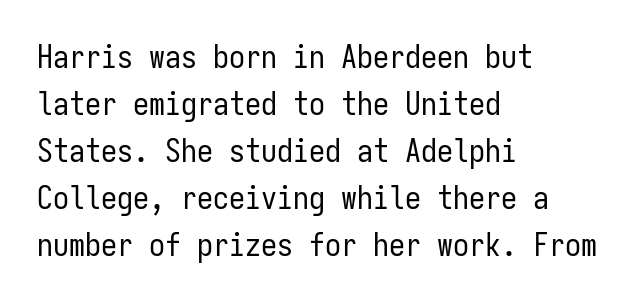
{"serif": "no", "italic": "no", "bold": "no", "weight": "regular", "width": "condensed", "stroke_contrast": "low", "x_height": "medium", "monospaced": "yes", "underline": "no", "align": "left", "line_spacing": "normal", "line_spacing_ratio": 1.47, "letter_spacing": "normal", "letter_spacing_em": 0.0, "glyph_px": 32}
